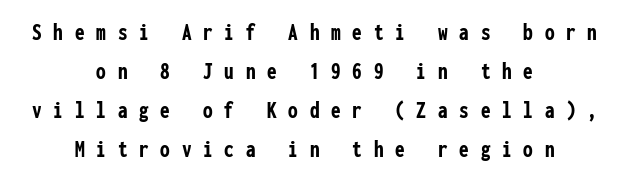
{"italic": "no", "bold": "yes", "underline": "no", "align": "center", "line_spacing": "normal", "line_spacing_ratio": 1.62, "letter_spacing": "wide", "letter_spacing_em": 0.49, "glyph_px": 24}
